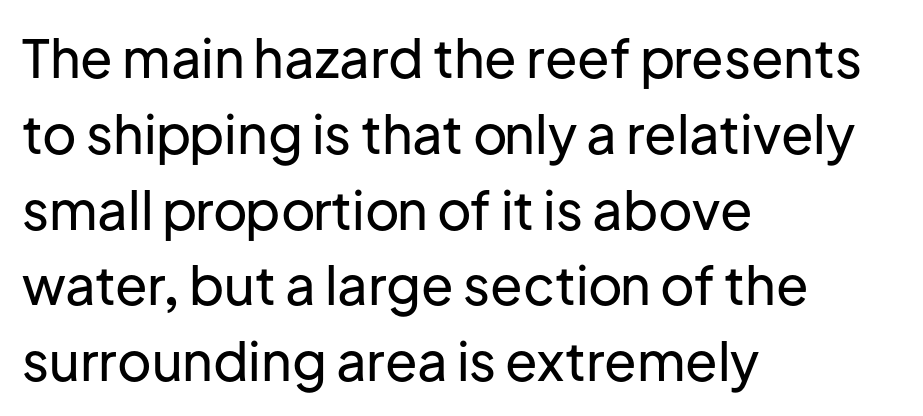
Q: Is the text italic (slanted)? A: No, it is upright.
Q: Is the typeface a serif or a sans-serif typeface? A: Sans-serif.
Q: Is the text underlined? A: No.
Q: How is the paragraph aligned? A: Left-aligned.
Q: Is the spacing between letters normal or unusually wide? A: Normal.
Q: Is the spacing between lines tight, normal or loose? A: Normal.
Q: Width (condensed, normal, or wide)? A: Normal.
Q: Stroke contrast? A: Low.
Q: x-height? A: Medium.
Q: Monospaced? A: No.
